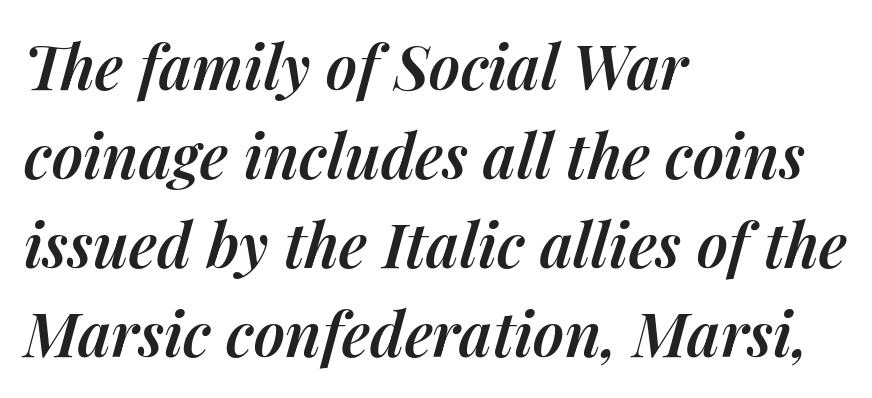
The designer left line spacing at the default. Teacher's note: observe the even left margin — that is flush-left alignment. Looks like regular typesetting: each glyph gets only the width it needs. Descenders hang freely into open space. These lines were composed using italics.
